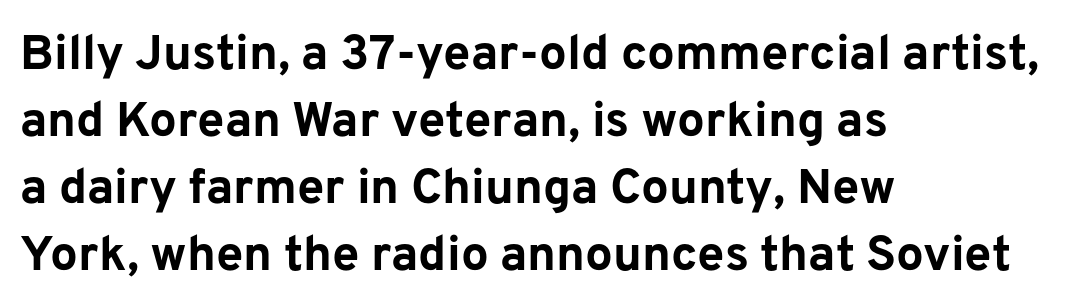
{"serif": "no", "italic": "no", "bold": "yes", "weight": "bold", "width": "normal", "stroke_contrast": "low", "x_height": "medium", "monospaced": "no", "underline": "no", "align": "left", "line_spacing": "normal", "line_spacing_ratio": 1.37, "letter_spacing": "normal", "letter_spacing_em": 0.0, "glyph_px": 49}
